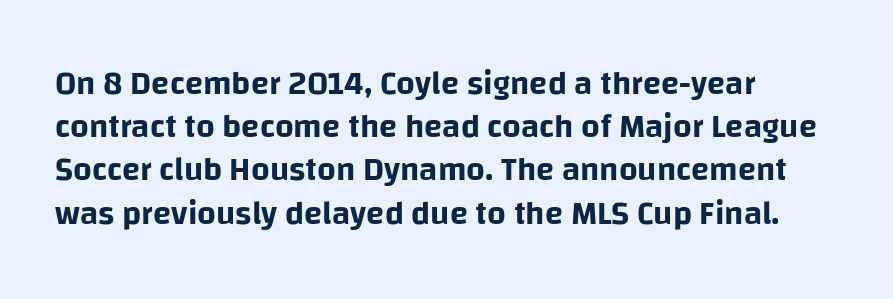
The image shows 33 px sans-serif type, upright; set left-aligned, normal line spacing (1.31x), normal letter spacing, not underlined; low stroke contrast and a large x-height.
